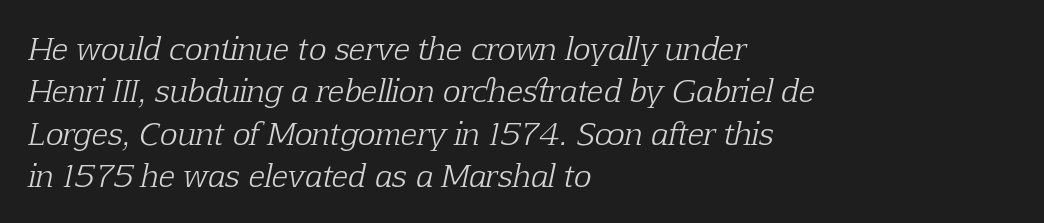
The image shows 30 px light serif type, italic (leaning right); set left-aligned, normal line spacing (1.41x), normal letter spacing, not underlined; low stroke contrast and a medium x-height.
